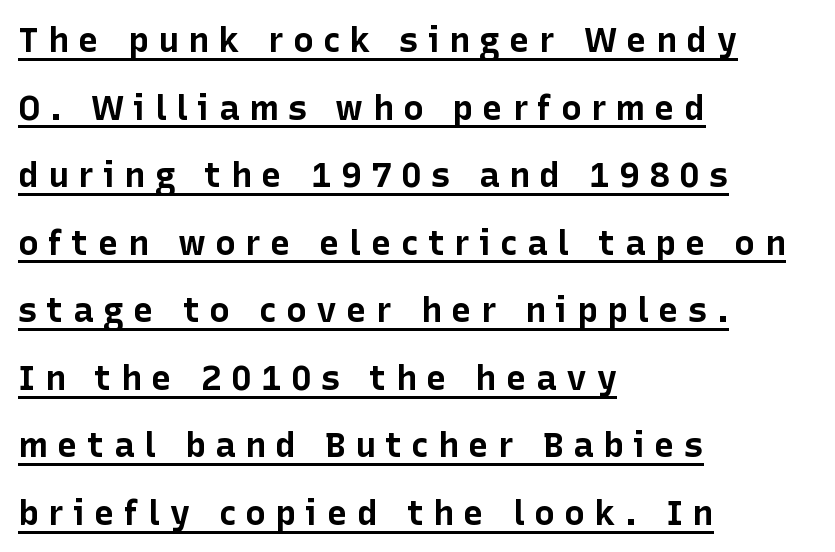
Q: Is the text bold? A: Yes.
Q: Is the text italic (slanted)? A: No, it is upright.
Q: Is the typeface a serif or a sans-serif typeface? A: Sans-serif.
Q: Is the text underlined? A: Yes.
Q: How is the paragraph aligned? A: Left-aligned.
Q: Is the spacing between letters normal or unusually wide? A: Unusually wide.
Q: Is the spacing between lines tight, normal or loose? A: Loose.
Q: Width (condensed, normal, or wide)? A: Normal.
Q: Stroke contrast? A: Low.
Q: x-height? A: Medium.
Q: Monospaced? A: No.
